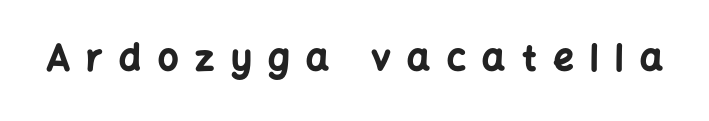
The image shows 36 px bold sans-serif type, upright; set unusually wide letter spacing (+0.46 em), not underlined; low stroke contrast and a medium x-height.
